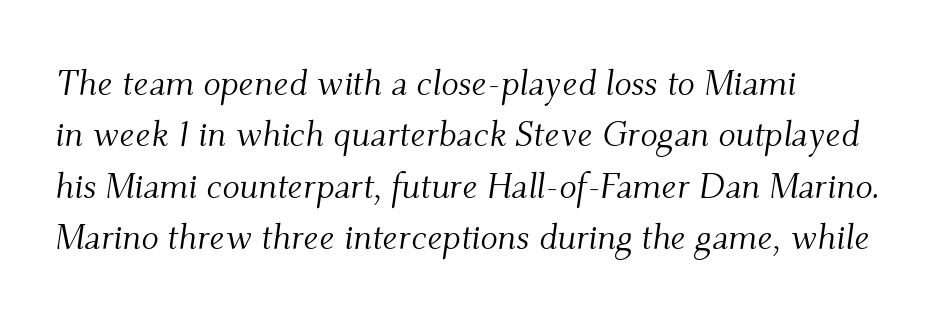
{"serif": "yes", "italic": "yes", "lean": "right", "slant_degrees": 9, "bold": "no", "weight": "light", "width": "normal", "stroke_contrast": "medium", "x_height": "small", "monospaced": "no", "underline": "no", "align": "left", "line_spacing": "normal", "line_spacing_ratio": 1.43, "letter_spacing": "normal", "letter_spacing_em": 0.0, "glyph_px": 36}
